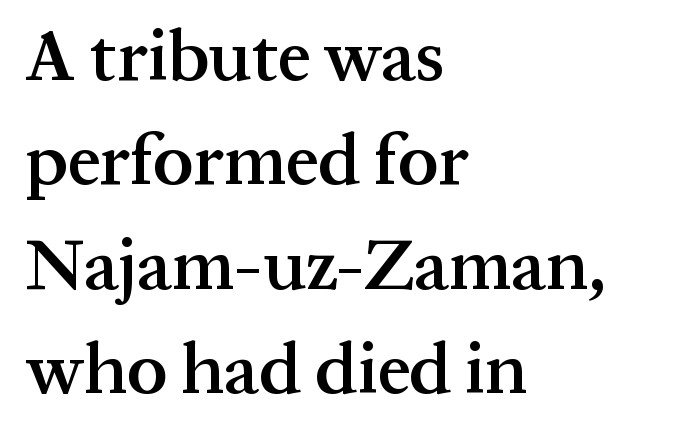
The image shows 72 px semibold serif type, upright; set left-aligned, normal line spacing (1.45x), normal letter spacing, not underlined; medium stroke contrast and a medium x-height.
